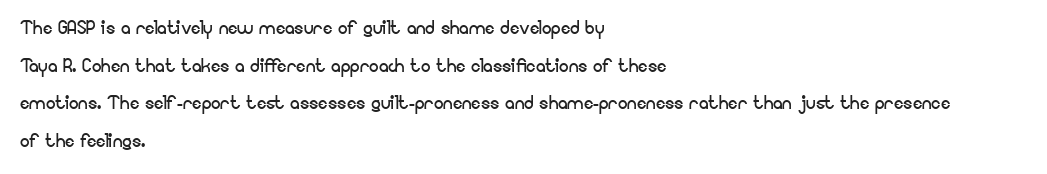
The setting favours the left margin, as ordinary paragraphs usually do. The face looks like a standard text weight, possibly lighter. Each row of text sits above clean, open space. Posture: straight, roman, zero tilt.
